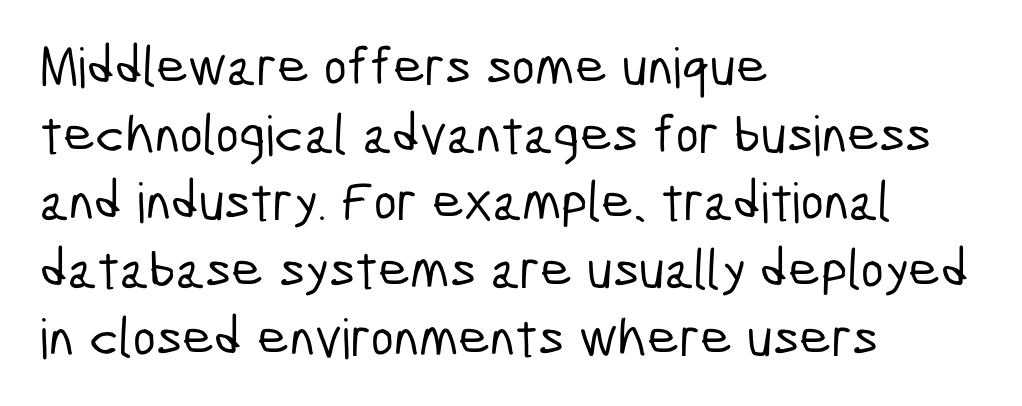
Q: Is the typeface a serif or a sans-serif typeface? A: Sans-serif.
Q: Is the text underlined? A: No.
Q: How is the paragraph aligned? A: Left-aligned.
Q: Is the spacing between letters normal or unusually wide? A: Normal.
Q: Width (condensed, normal, or wide)? A: Condensed.
Q: Stroke contrast? A: Low.
Q: x-height? A: Medium.
Q: Monospaced? A: No.
